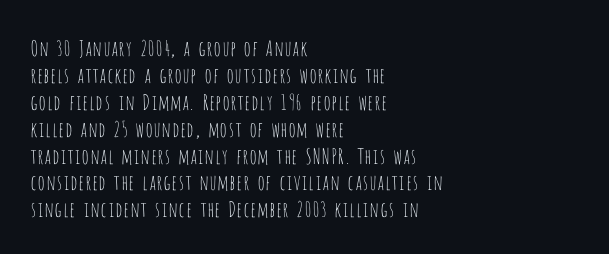
These lines keep a tight, regular rhythm from letter to letter. The rows are spaced the way most documents space them. Nothing heavy about these letters — not bold at all. A roman cut, with each character standing at attention. Check under the words: just untouched page. All the whitespace from short lines collects on the right.
